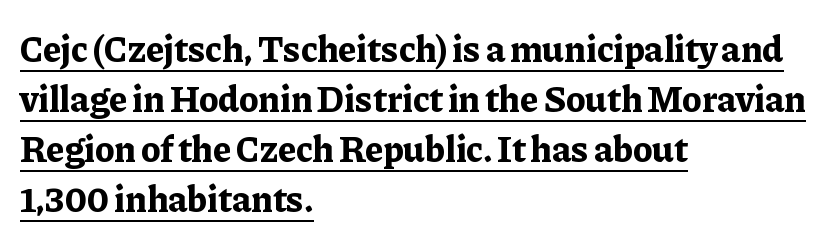
Q: Is the text bold? A: Yes.
Q: Is the text italic (slanted)? A: No, it is upright.
Q: Is the typeface a serif or a sans-serif typeface? A: Serif.
Q: Is the text underlined? A: Yes.
Q: How is the paragraph aligned? A: Left-aligned.
Q: Is the spacing between letters normal or unusually wide? A: Normal.
Q: Is the spacing between lines tight, normal or loose? A: Normal.
Q: Width (condensed, normal, or wide)? A: Normal.
Q: Stroke contrast? A: Low.
Q: x-height? A: Medium.
Q: Monospaced? A: No.
